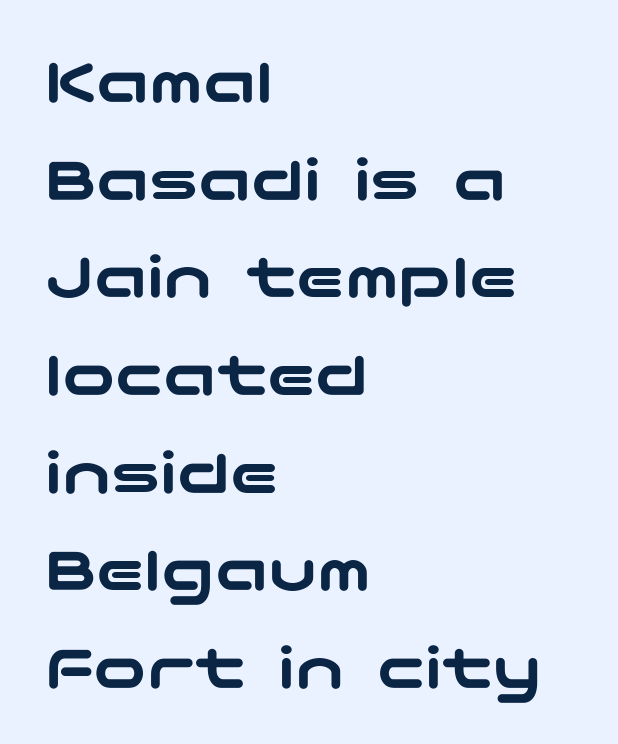
{"serif": "no", "italic": "no", "width": "wide", "stroke_contrast": "low", "x_height": "medium", "underline": "no", "align": "left", "line_spacing": "normal", "line_spacing_ratio": 1.48, "letter_spacing": "normal", "letter_spacing_em": 0.0, "glyph_px": 66}
